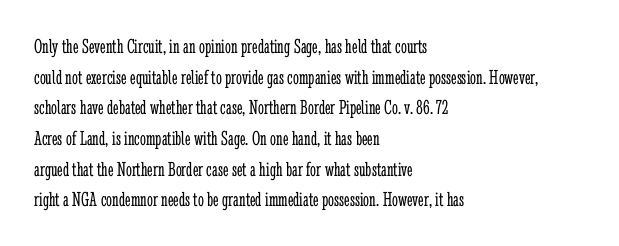
{"italic": "no", "bold": "no", "underline": "no", "align": "left", "line_spacing": "normal", "line_spacing_ratio": 1.46, "letter_spacing": "normal", "letter_spacing_em": 0.0, "glyph_px": 21}
